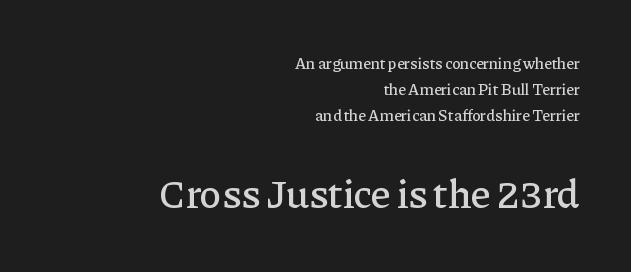
Q: Is the text italic (slanted)? A: No, it is upright.
Q: Is the typeface a serif or a sans-serif typeface? A: Serif.
Q: Is the text underlined? A: No.
Q: How is the paragraph aligned? A: Right-aligned.
Q: Is the spacing between letters normal or unusually wide? A: Normal.
Q: Is the spacing between lines tight, normal or loose? A: Normal.
Q: Which block of text is set in a larger size, the first (top) or the second (bottom)? A: The second (bottom) one.
Q: Width (condensed, normal, or wide)? A: Normal.
Q: Stroke contrast? A: Low.
Q: x-height? A: Medium.
Q: Monospaced? A: No.
